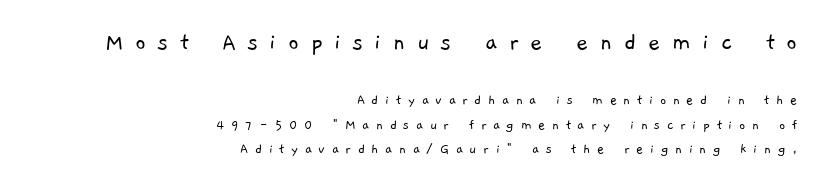
{"bold": "no", "underline": "no", "align": "right", "line_spacing": "normal", "line_spacing_ratio": 1.63, "letter_spacing": "wide", "letter_spacing_em": 0.44, "larger_block": "first", "size_ratio": 1.73, "glyph_px": 26}
